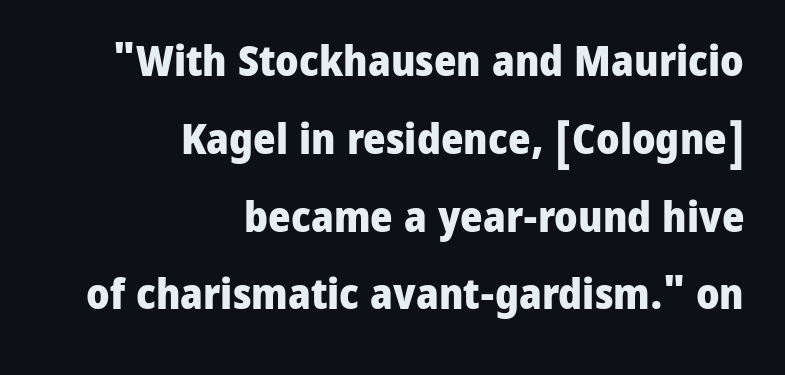
Q: Is the text bold? A: Yes.
Q: Is the text italic (slanted)? A: No, it is upright.
Q: Is the typeface a serif or a sans-serif typeface? A: Sans-serif.
Q: Is the text underlined? A: No.
Q: How is the paragraph aligned? A: Right-aligned.
Q: Is the spacing between letters normal or unusually wide? A: Normal.
Q: Width (condensed, normal, or wide)? A: Normal.
Q: Stroke contrast? A: Low.
Q: x-height? A: Medium.
Q: Monospaced? A: No.
